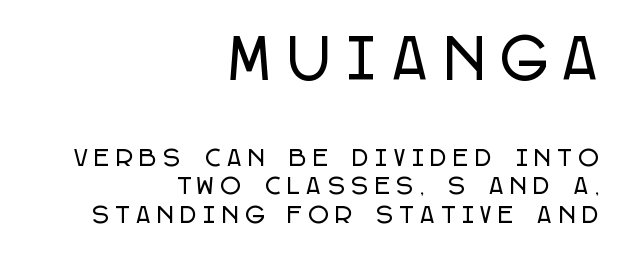
{"serif": "no", "italic": "no", "width": "condensed", "stroke_contrast": "low", "x_height": "large", "monospaced": "no", "underline": "no", "align": "right", "line_spacing": "normal", "line_spacing_ratio": 1.28, "letter_spacing": "wide", "letter_spacing_em": 0.31, "larger_block": "first", "size_ratio": 2.45, "glyph_px": 54}
